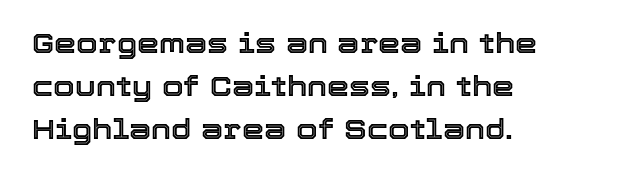
The vertical gap from one line to the next is medium. The letters sit at their default tracking, neither squeezed nor spread. Think of a printed novel: that variable character pitch is what you see here. The baseline area is clear.
